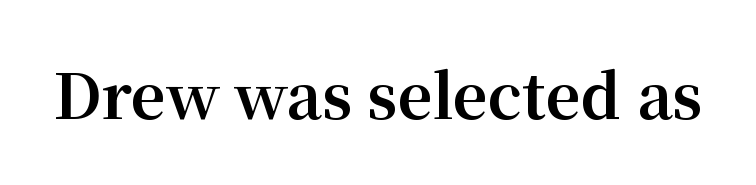
The image shows 61 px bold serif type, upright; set normal letter spacing, not underlined; medium stroke contrast and a medium x-height.
